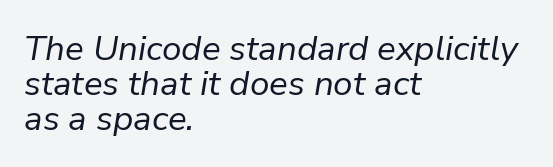
The image shows 35 px regular-weight type, italic (leaning right); set left-aligned, tight line spacing (1.0x), normal letter spacing, not underlined; low stroke contrast and a medium x-height.
